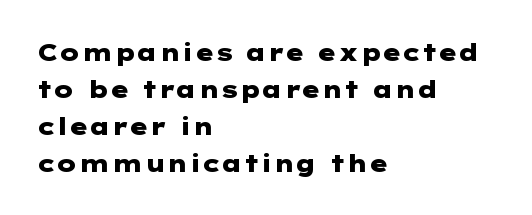
These lines sit exactly where default settings would place them. Descenders are the only things crossing below the line. As a designer I'd log this as weight 700, bold. Where is the straight margin? On the left. The axis of the letterforms is exactly vertical. No extra tracking has been applied to these lines.
